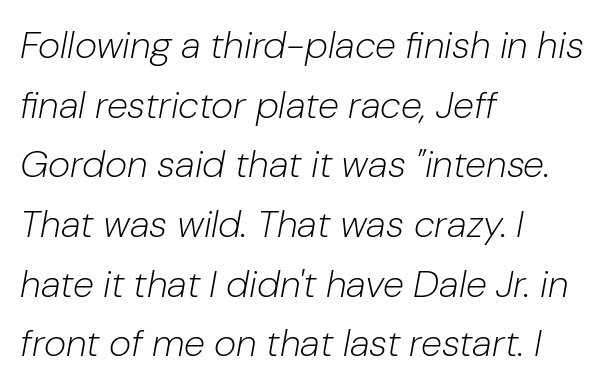
{"italic": "yes", "lean": "right", "slant_degrees": 10, "bold": "no", "weight": "light", "width": "normal", "stroke_contrast": "low", "x_height": "medium", "monospaced": "no", "underline": "no", "align": "left", "line_spacing": "normal", "line_spacing_ratio": 1.57, "letter_spacing": "normal", "letter_spacing_em": 0.0, "glyph_px": 38}
